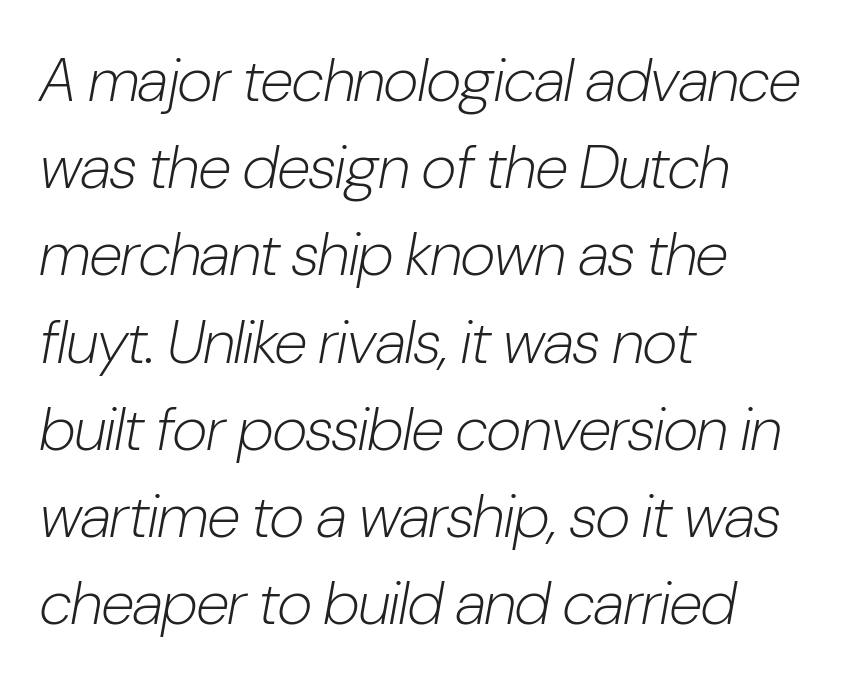
The image shows 61 px light, condensed type, italic (leaning right); set left-aligned, normal line spacing (1.43x), normal letter spacing, not underlined; low stroke contrast and a medium x-height.
